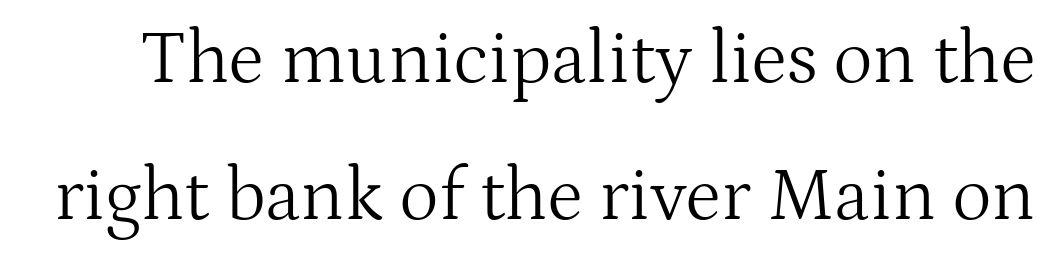
Q: Is the text bold? A: No.
Q: Is the text italic (slanted)? A: No, it is upright.
Q: Is the typeface a serif or a sans-serif typeface? A: Serif.
Q: Is the text underlined? A: No.
Q: Is the spacing between letters normal or unusually wide? A: Normal.
Q: Width (condensed, normal, or wide)? A: Normal.
Q: Stroke contrast? A: Medium.
Q: x-height? A: Medium.
Q: Monospaced? A: No.
